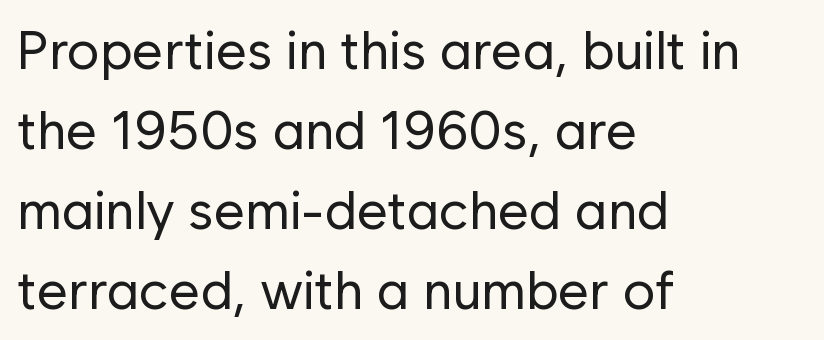
The image shows 54 px regular-weight sans-serif type, upright; set left-aligned, normal line spacing (1.48x), normal letter spacing, not underlined; low stroke contrast and a medium x-height.
